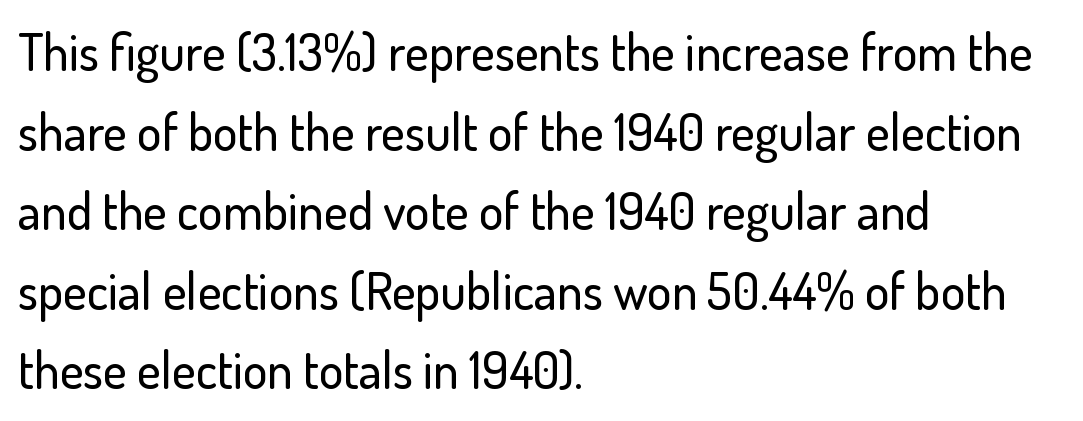
Q: Is the text italic (slanted)? A: No, it is upright.
Q: Is the typeface a serif or a sans-serif typeface? A: Sans-serif.
Q: Is the text underlined? A: No.
Q: How is the paragraph aligned? A: Left-aligned.
Q: Is the spacing between letters normal or unusually wide? A: Normal.
Q: Is the spacing between lines tight, normal or loose? A: Normal.
Q: Width (condensed, normal, or wide)? A: Normal.
Q: Stroke contrast? A: Low.
Q: x-height? A: Small.
Q: Monospaced? A: No.
